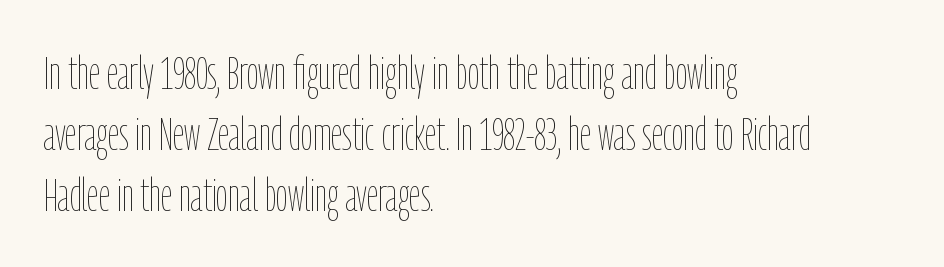
The image shows 46 px thin, condensed type, upright; set left-aligned, normal line spacing (1.33x), normal letter spacing, not underlined; low stroke contrast and a medium x-height.
